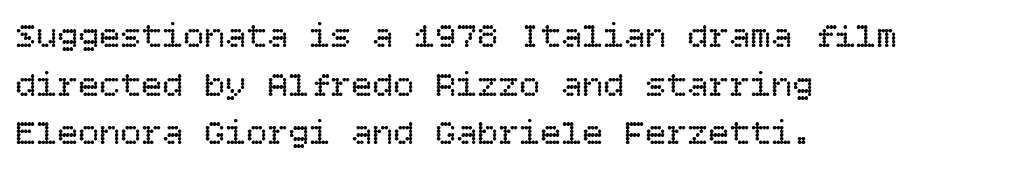
{"italic": "no", "bold": "no", "weight": "regular", "width": "normal", "stroke_contrast": "low", "x_height": "large", "underline": "no", "align": "left", "line_spacing": "normal", "line_spacing_ratio": 1.39, "letter_spacing": "normal", "letter_spacing_em": 0.0, "glyph_px": 35}
